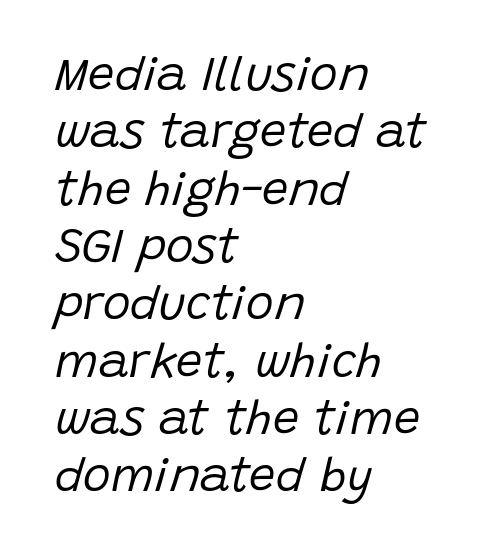
{"italic": "yes", "lean": "right", "slant_degrees": 15, "bold": "no", "weight": "regular", "width": "normal", "stroke_contrast": "low", "x_height": "large", "monospaced": "no", "underline": "no", "align": "left", "line_spacing_ratio": 1.22, "letter_spacing": "normal", "letter_spacing_em": 0.0, "glyph_px": 47}
